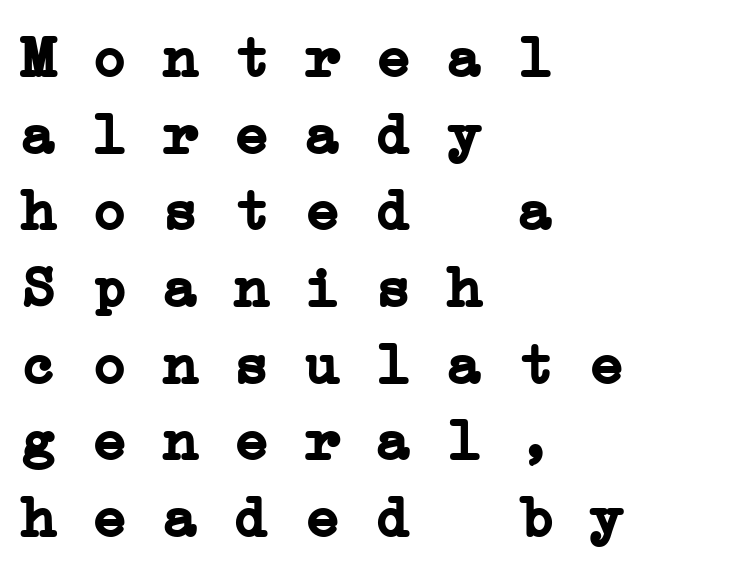
Q: Is the text bold? A: Yes.
Q: Is the typeface a serif or a sans-serif typeface? A: Serif.
Q: Is the text underlined? A: No.
Q: How is the paragraph aligned? A: Left-aligned.
Q: Is the spacing between letters normal or unusually wide? A: Normal.
Q: Is the spacing between lines tight, normal or loose? A: Normal.
Q: Width (condensed, normal, or wide)? A: Wide.
Q: Stroke contrast? A: Low.
Q: x-height? A: Medium.
Q: Monospaced? A: Yes.
